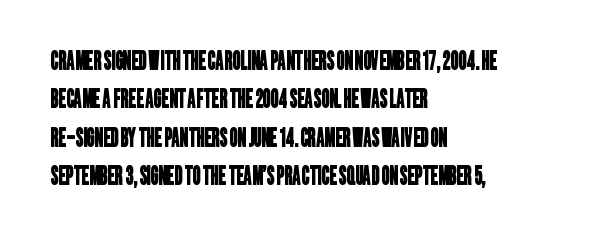
The image shows 25 px text type; set left-aligned, normal line spacing (1.54x), normal letter spacing, not underlined.
